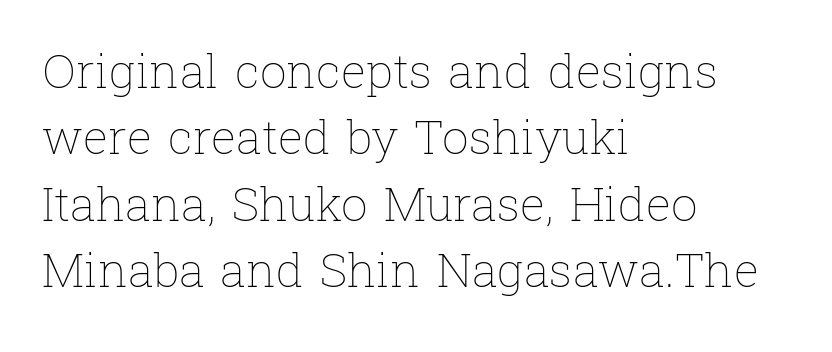
Q: Is the text bold? A: No.
Q: Is the text italic (slanted)? A: No, it is upright.
Q: Is the text underlined? A: No.
Q: How is the paragraph aligned? A: Left-aligned.
Q: Is the spacing between letters normal or unusually wide? A: Normal.
Q: Is the spacing between lines tight, normal or loose? A: Normal.
Q: Width (condensed, normal, or wide)? A: Normal.
Q: Stroke contrast? A: Low.
Q: x-height? A: Medium.
Q: Monospaced? A: No.
